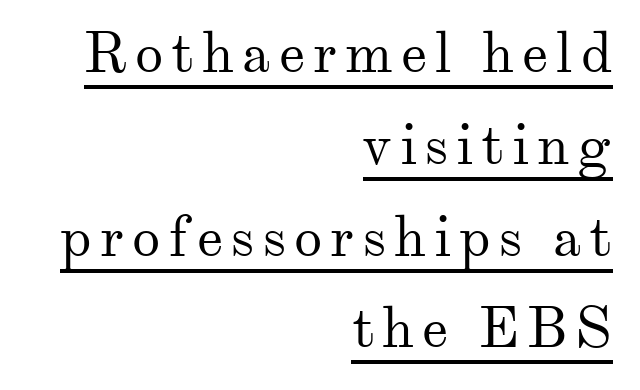
Q: Is the text bold? A: No.
Q: Is the text italic (slanted)? A: No, it is upright.
Q: Is the typeface a serif or a sans-serif typeface? A: Serif.
Q: Is the text underlined? A: Yes.
Q: How is the paragraph aligned? A: Right-aligned.
Q: Is the spacing between lines tight, normal or loose? A: Normal.
Q: Width (condensed, normal, or wide)? A: Normal.
Q: Stroke contrast? A: Medium.
Q: x-height? A: Small.
Q: Monospaced? A: No.
